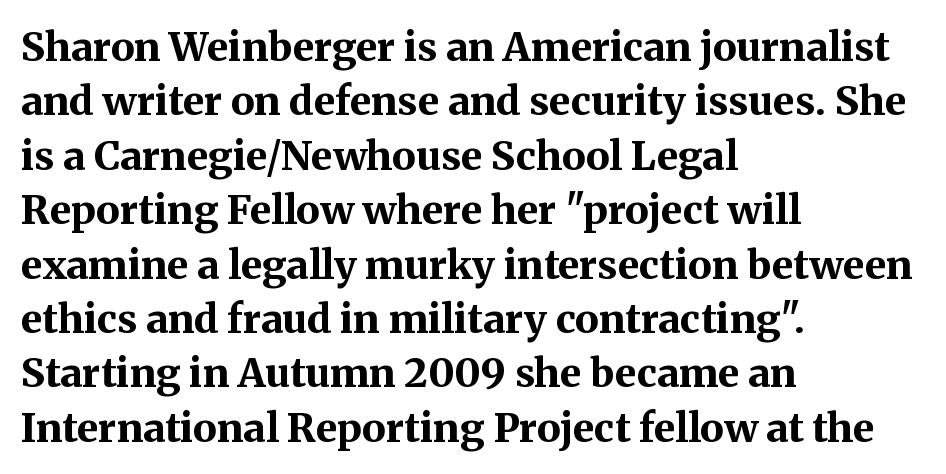
The image shows 40 px bold serif type, upright; set left-aligned, normal line spacing (1.36x), normal letter spacing, not underlined; medium stroke contrast and a medium x-height.
